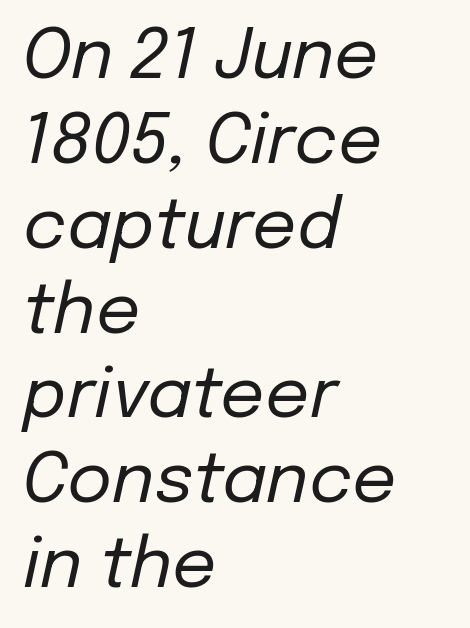
The image shows 69 px regular-weight type, italic (leaning right); set left-aligned, line spacing 1.23x, normal letter spacing, not underlined; low stroke contrast and a medium x-height.
